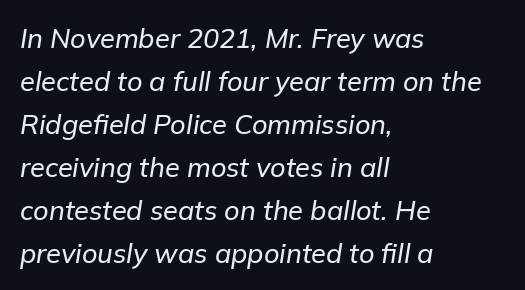
Descender tails drop into unmarked territory. This rendering leaves character spacing at its baseline value. Which margin do the lines hug? The left one — the right edge is uneven. Leading: standard. These lines were composed using italics.
